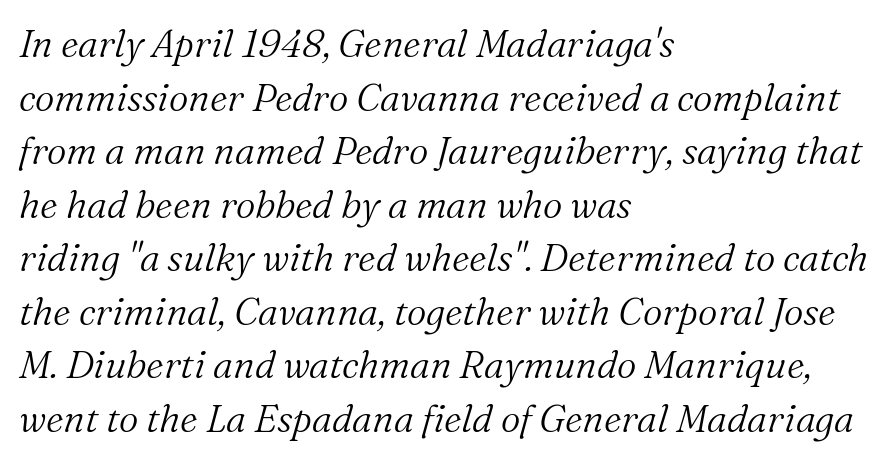
The image shows 38 px light serif type, italic (leaning right); set left-aligned, normal line spacing (1.41x), normal letter spacing, not underlined; medium stroke contrast and a medium x-height.
